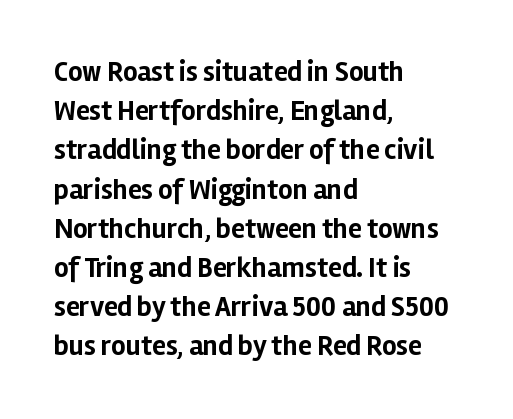
The image shows 28 px bold sans-serif type, upright; set left-aligned, normal line spacing (1.4x), normal letter spacing, not underlined; low stroke contrast and a medium x-height.
